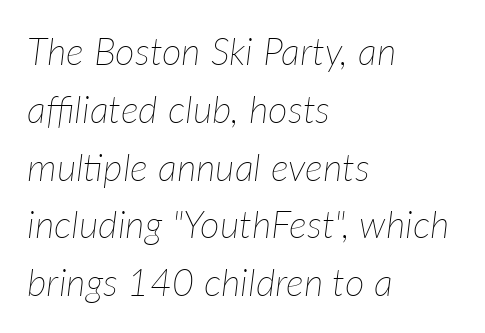
{"italic": "yes", "lean": "right", "slant_degrees": 7, "bold": "no", "weight": "thin", "width": "normal", "stroke_contrast": "low", "x_height": "medium", "monospaced": "no", "underline": "no", "align": "left", "line_spacing": "normal", "line_spacing_ratio": 1.52, "letter_spacing": "normal", "letter_spacing_em": 0.0, "glyph_px": 38}
